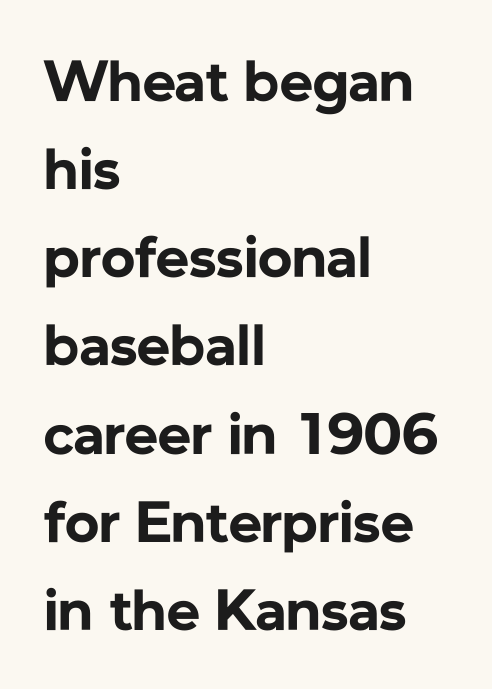
Q: Is the text bold? A: Yes.
Q: Is the text italic (slanted)? A: No, it is upright.
Q: Is the typeface a serif or a sans-serif typeface? A: Sans-serif.
Q: Is the text underlined? A: No.
Q: How is the paragraph aligned? A: Left-aligned.
Q: Is the spacing between letters normal or unusually wide? A: Normal.
Q: Is the spacing between lines tight, normal or loose? A: Normal.
Q: Width (condensed, normal, or wide)? A: Normal.
Q: Stroke contrast? A: Low.
Q: x-height? A: Medium.
Q: Monospaced? A: No.
